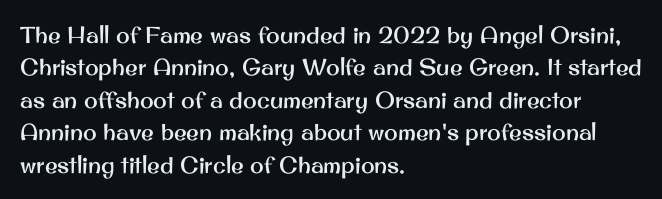
{"italic": "no", "underline": "no", "align": "left", "line_spacing": "normal", "line_spacing_ratio": 1.41, "letter_spacing": "normal", "letter_spacing_em": 0.0, "glyph_px": 23}
